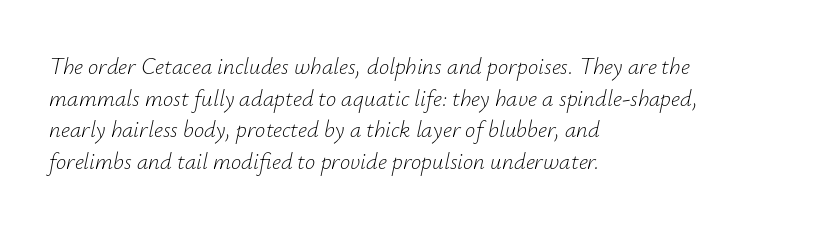
The image shows 23 px text type, italic (leaning right); set left-aligned, normal line spacing (1.38x), normal letter spacing, not underlined.
